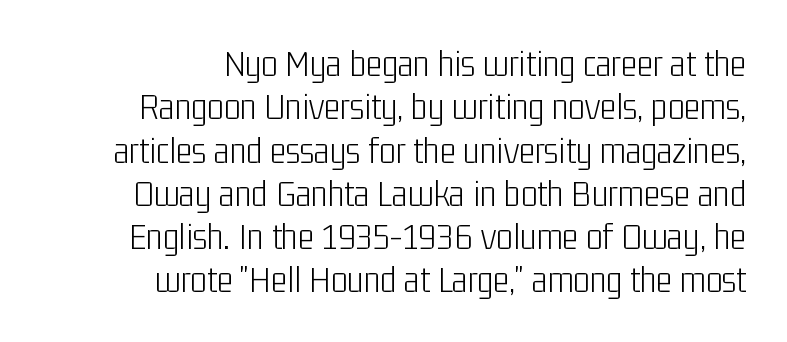
In CSS terms this would be text-align: right. Think of a printed novel: that variable character pitch is what you see here. The block of text is dense from top to bottom, with scant space between rows. A typesetter would call this zero additional tracking.
